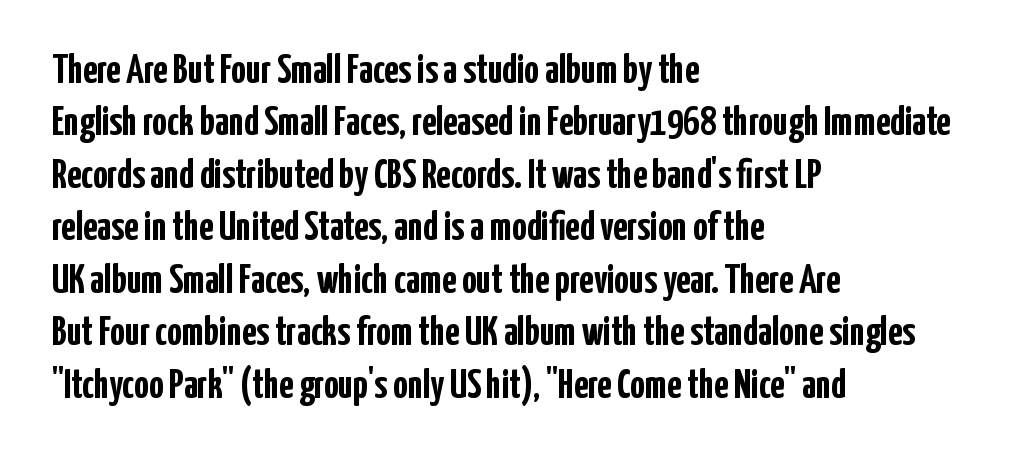
Q: Is the text bold? A: Yes.
Q: Is the text italic (slanted)? A: No, it is upright.
Q: Is the typeface a serif or a sans-serif typeface? A: Sans-serif.
Q: Is the text underlined? A: No.
Q: How is the paragraph aligned? A: Left-aligned.
Q: Is the spacing between letters normal or unusually wide? A: Normal.
Q: Is the spacing between lines tight, normal or loose? A: Normal.
Q: Width (condensed, normal, or wide)? A: Condensed.
Q: Stroke contrast? A: Low.
Q: x-height? A: Medium.
Q: Monospaced? A: No.
